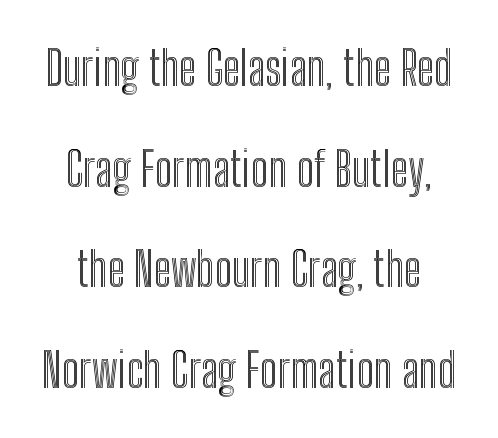
Q: Is the text italic (slanted)? A: No, it is upright.
Q: Is the text underlined? A: No.
Q: Is the spacing between letters normal or unusually wide? A: Normal.
Q: Is the spacing between lines tight, normal or loose? A: Loose.
Q: Width (condensed, normal, or wide)? A: Condensed.
Q: x-height? A: Medium.
Q: Monospaced? A: No.
